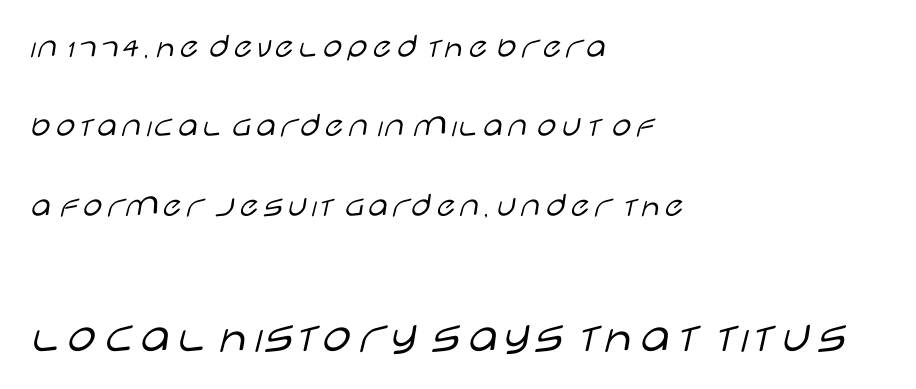
{"serif": "no", "bold": "no", "weight": "light", "width": "wide", "stroke_contrast": "low", "x_height": "large", "monospaced": "no", "underline": "no", "align": "left", "line_spacing": "loose", "line_spacing_ratio": 2.27, "letter_spacing": "normal", "letter_spacing_em": 0.0, "larger_block": "second", "size_ratio": 1.49, "glyph_px": 52}
